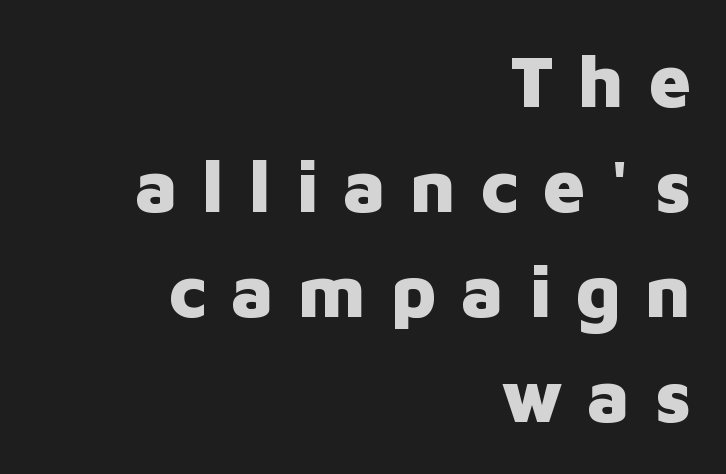
The image shows 74 px heavy sans-serif type, upright; set right-aligned, normal line spacing (1.42x), unusually wide letter spacing (+0.33 em), not underlined; low stroke contrast and a medium x-height.
